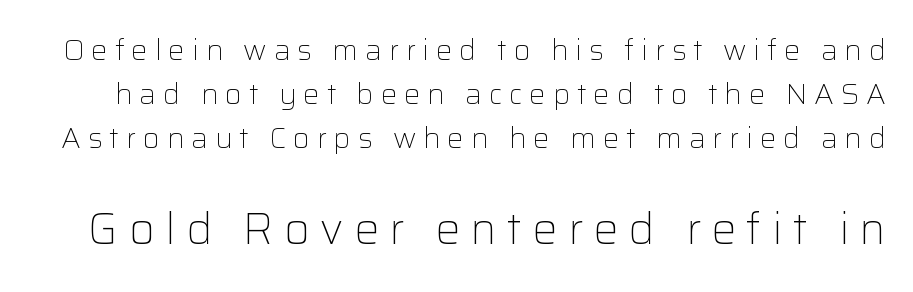
The image shows 44 px light sans-serif type, upright; set normal line spacing (1.52x), unusually wide letter spacing (+0.24 em), not underlined; the second (bottom) block is 1.52x larger; low stroke contrast and a medium x-height.
